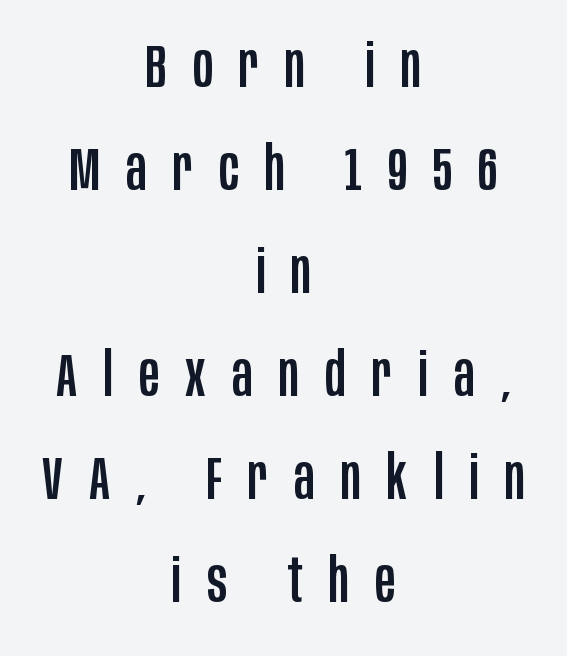
The image shows 61 px condensed sans-serif type, upright; set centered, normal line spacing (1.69x), unusually wide letter spacing (+0.43 em), not underlined; low stroke contrast and a large x-height.
